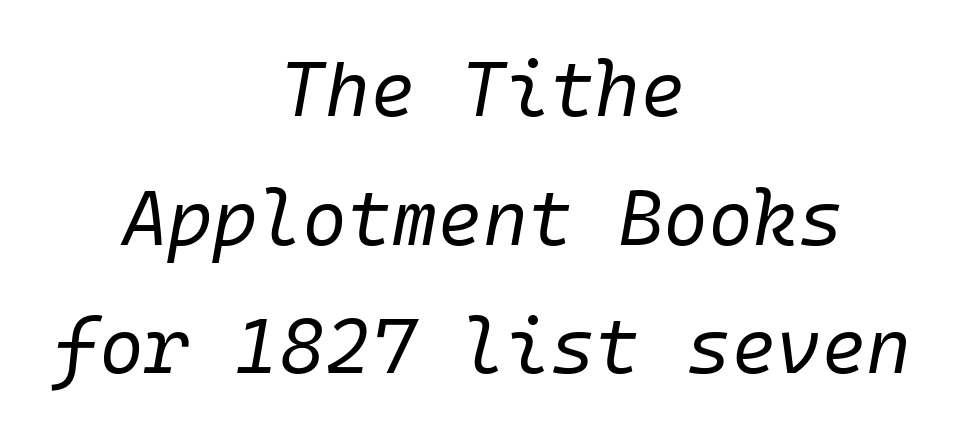
The image shows 77 px regular-weight type, italic (leaning right), monospaced; set centered, normal line spacing (1.67x), normal letter spacing, not underlined; low stroke contrast and a medium x-height.
